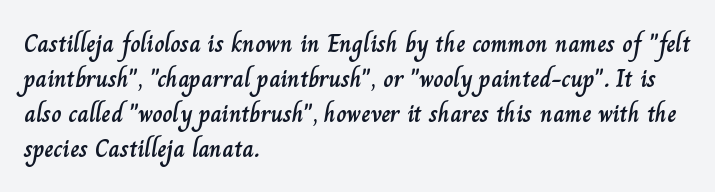
The image shows 25 px text type; set left-aligned, normal line spacing (1.4x), normal letter spacing, not underlined.
